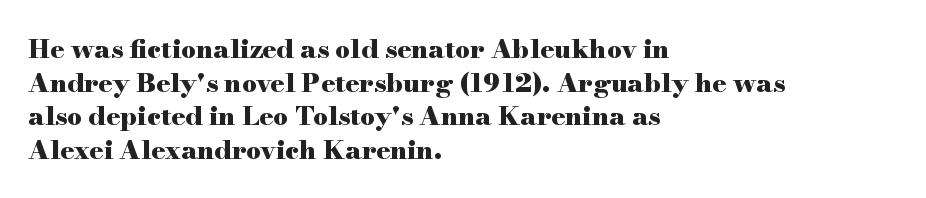
The image shows 26 px bold type, upright; set left-aligned, normal line spacing (1.29x), normal letter spacing, not underlined.
